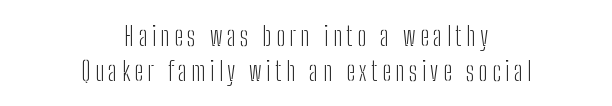
{"italic": "no", "bold": "no", "underline": "no", "align": "center", "line_spacing": "normal", "line_spacing_ratio": 1.29, "glyph_px": 27}
